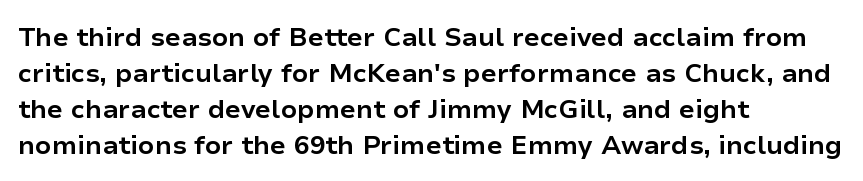
Q: Is the text bold? A: Yes.
Q: Is the text italic (slanted)? A: No, it is upright.
Q: Is the text underlined? A: No.
Q: How is the paragraph aligned? A: Left-aligned.
Q: Is the spacing between letters normal or unusually wide? A: Normal.
Q: Is the spacing between lines tight, normal or loose? A: Normal.
